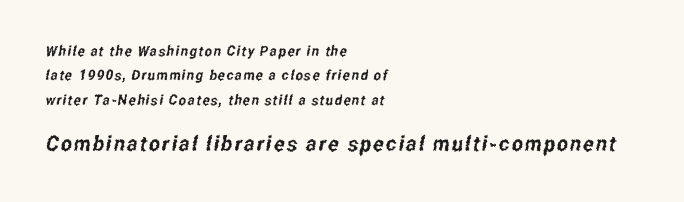
Line starts are locked; line ends wander. Size hierarchy here favors the trailing block over the leading one. Anything drawn beneath the words? Only blank space.
